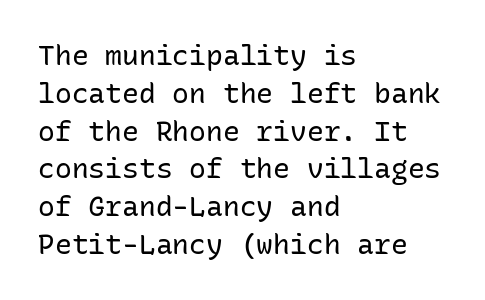
Q: Is the text bold? A: No.
Q: Is the text italic (slanted)? A: No, it is upright.
Q: Is the typeface a serif or a sans-serif typeface? A: Sans-serif.
Q: Is the text underlined? A: No.
Q: How is the paragraph aligned? A: Left-aligned.
Q: Is the spacing between letters normal or unusually wide? A: Normal.
Q: Is the spacing between lines tight, normal or loose? A: Normal.
Q: Width (condensed, normal, or wide)? A: Normal.
Q: Stroke contrast? A: Low.
Q: x-height? A: Medium.
Q: Monospaced? A: Yes.
